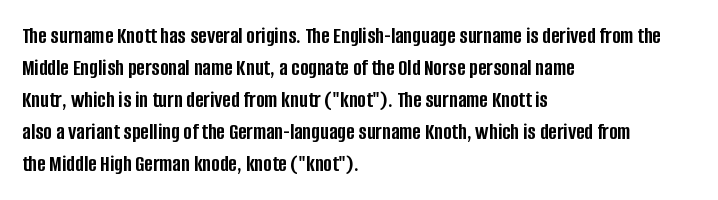
Q: Is the text bold? A: Yes.
Q: Is the text italic (slanted)? A: No, it is upright.
Q: Is the text underlined? A: No.
Q: How is the paragraph aligned? A: Left-aligned.
Q: Is the spacing between letters normal or unusually wide? A: Normal.
Q: Is the spacing between lines tight, normal or loose? A: Normal.
